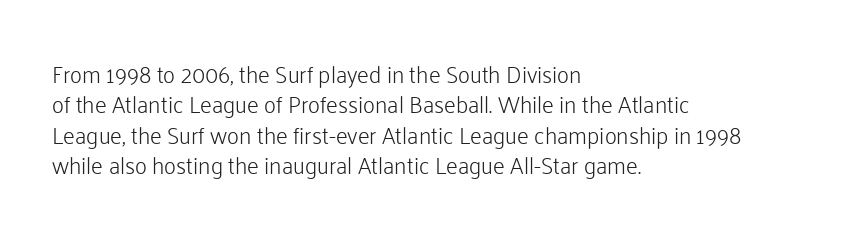
The image shows 23 px text type, upright; set left-aligned, normal line spacing (1.32x), normal letter spacing, not underlined.
